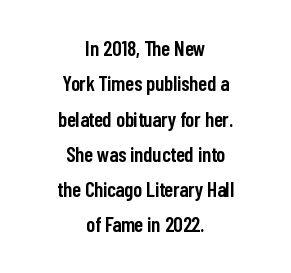
{"italic": "no", "bold": "semi", "underline": "no", "align": "center", "line_spacing": "normal", "line_spacing_ratio": 1.68, "letter_spacing": "normal", "letter_spacing_em": 0.0, "glyph_px": 21}
